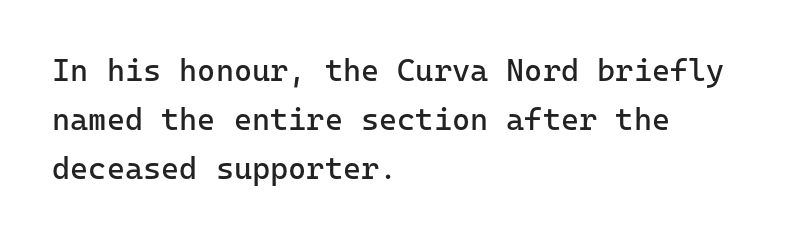
Quick note: underline off. A quiet, ordinary-to-light weight characterises the typeface. A typesetter would call this monospace, since all characters share one set width. Vertically, the passage feels balanced, rows spaced as you'd expect. Is the letter spacing exaggerated? No — it looks like the ordinary default.
